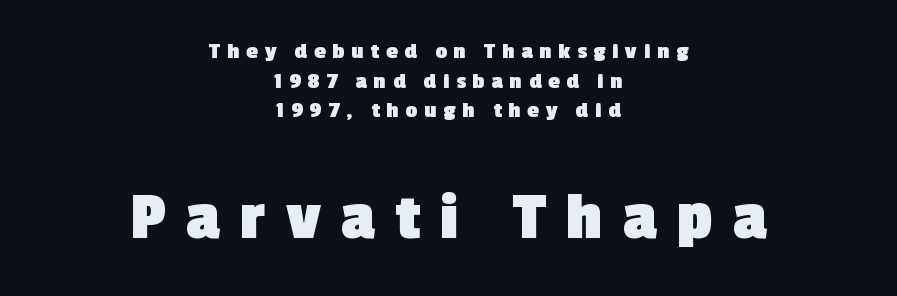
Is the type bold? Yes — the strokes are clearly thick and heavy. These lines are rendered in a variable-pitch font. Grotesque or geometric, the face here clearly has no serifs. Reading down the block, each line starts at a different indent, mirrored at its end.
